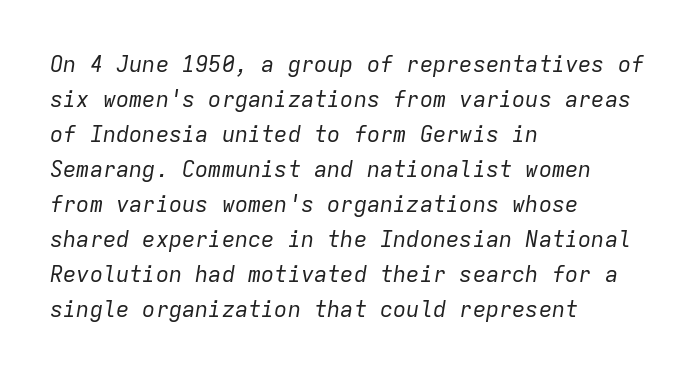
The letters sit at their default tracking, neither squeezed nor spread. Italic? Definitely — the glyphs are oblique. Lines of text with bare space underneath. The font sits on the lighter half of the weight spectrum, regular included. Left-aligned paragraph, ragged on the right.
